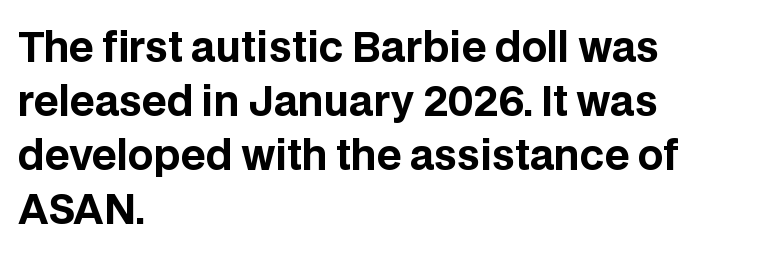
The image shows 40 px bold sans-serif type, upright; set left-aligned, normal line spacing (1.35x), normal letter spacing, not underlined; low stroke contrast and a large x-height.
